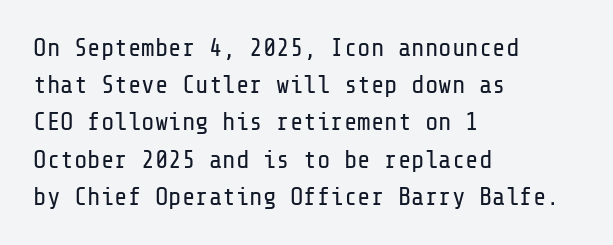
The image shows 25 px text type, upright; set left-aligned, normal line spacing (1.49x), normal letter spacing, not underlined.
